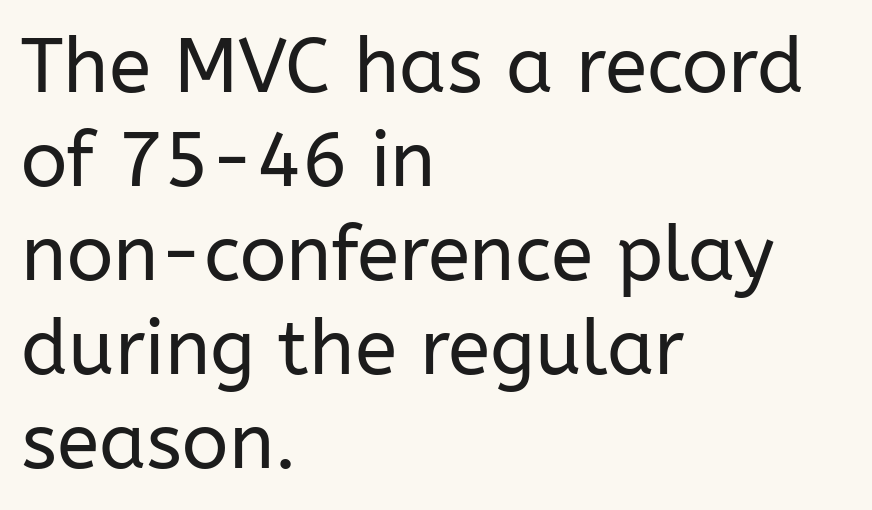
{"serif": "no", "italic": "no", "bold": "no", "weight": "regular", "width": "normal", "stroke_contrast": "low", "x_height": "medium", "monospaced": "no", "underline": "no", "align": "left", "line_spacing_ratio": 1.22, "letter_spacing": "normal", "letter_spacing_em": 0.0, "glyph_px": 77}
